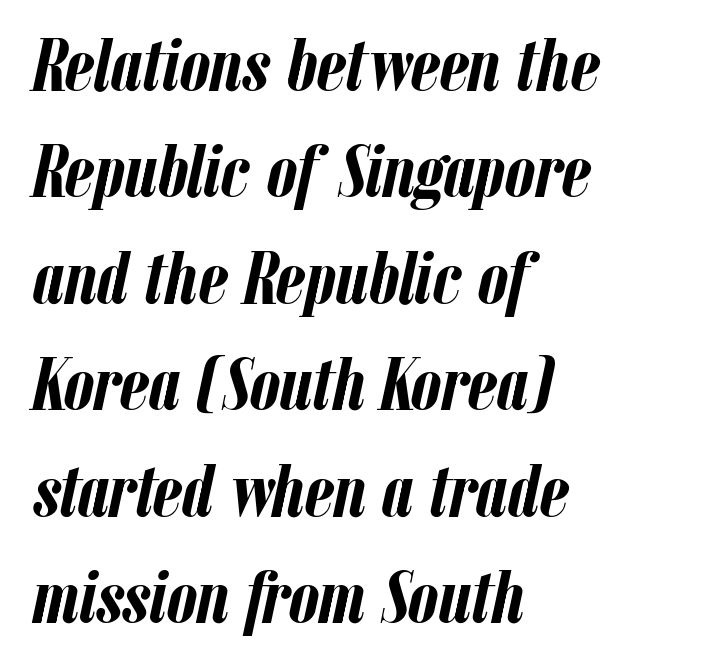
The image shows 76 px semibold, condensed type, italic (leaning right); set left-aligned, normal line spacing (1.4x), normal letter spacing, not underlined; low stroke contrast and a medium x-height.
